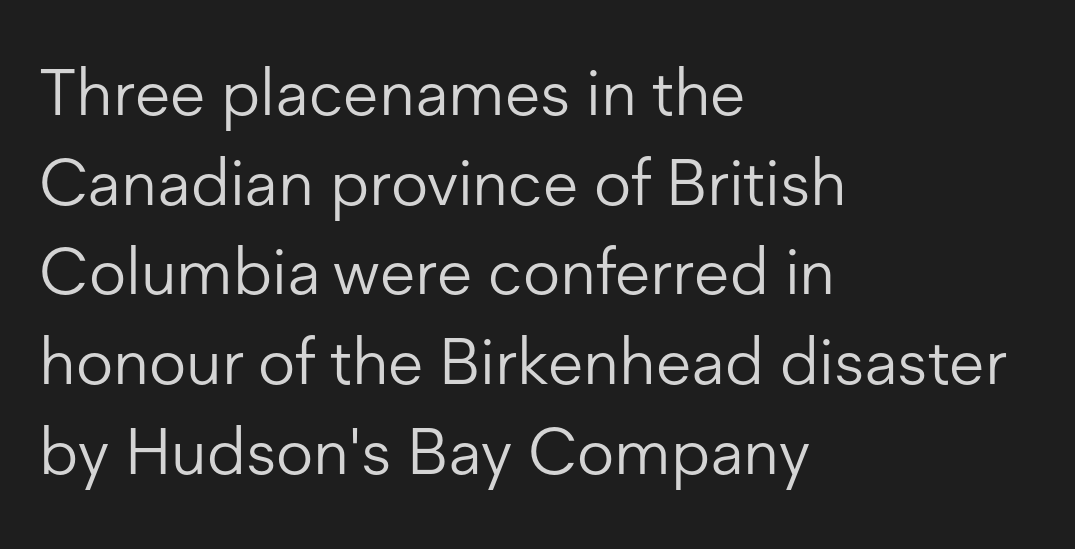
Q: Is the text bold? A: No.
Q: Is the text italic (slanted)? A: No, it is upright.
Q: Is the typeface a serif or a sans-serif typeface? A: Sans-serif.
Q: Is the text underlined? A: No.
Q: How is the paragraph aligned? A: Left-aligned.
Q: Is the spacing between letters normal or unusually wide? A: Normal.
Q: Is the spacing between lines tight, normal or loose? A: Normal.
Q: Width (condensed, normal, or wide)? A: Normal.
Q: Stroke contrast? A: Low.
Q: x-height? A: Medium.
Q: Monospaced? A: No.
